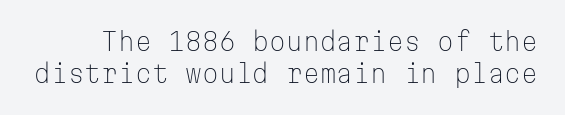
Q: Is the text bold? A: No.
Q: Is the text italic (slanted)? A: No, it is upright.
Q: Is the text underlined? A: No.
Q: Is the spacing between letters normal or unusually wide? A: Normal.
Q: Is the spacing between lines tight, normal or loose? A: Normal.
